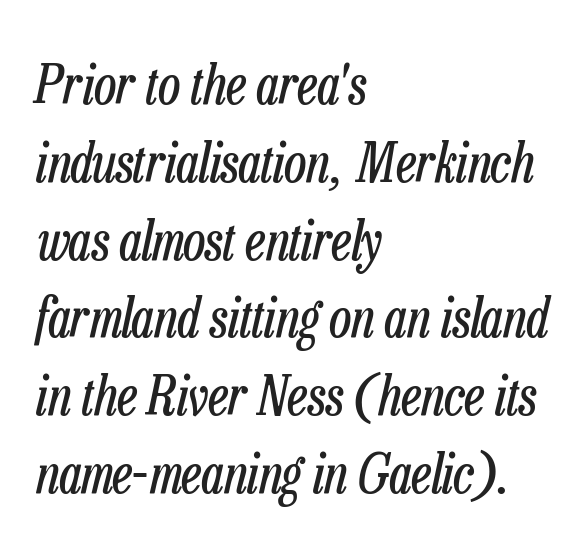
The image shows 54 px regular-weight, condensed type, italic (leaning right); set left-aligned, normal line spacing (1.44x), normal letter spacing, not underlined; low stroke contrast and a medium x-height.
